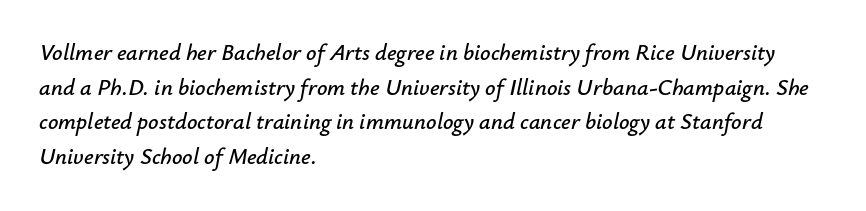
Glance below the letters and you will spot only blank space. Nothing unusual about the tracking: characters are spaced as the font intends. You can tell it's italic because the verticals aren't actually vertical. Alignment: flush left.
